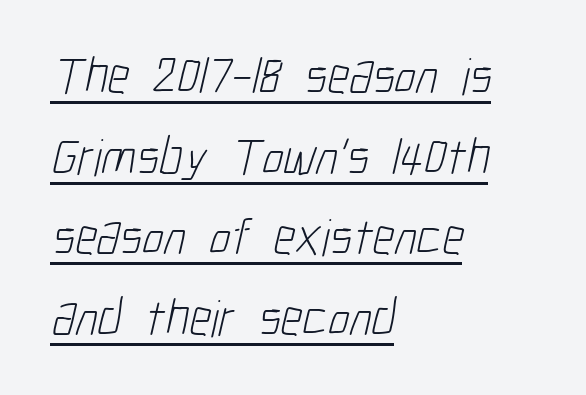
The image shows 52 px light, condensed sans-serif type; set left-aligned, normal line spacing (1.55x), normal letter spacing, underlined; low stroke contrast and a medium x-height.
